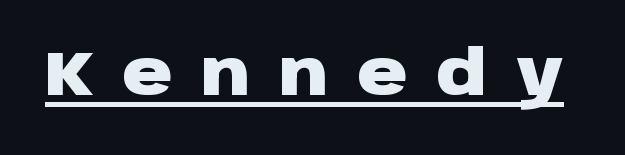
{"serif": "no", "italic": "no", "bold": "yes", "weight": "heavy", "width": "wide", "stroke_contrast": "low", "x_height": "large", "monospaced": "no", "underline": "yes", "letter_spacing": "wide", "letter_spacing_em": 0.46, "glyph_px": 62}
